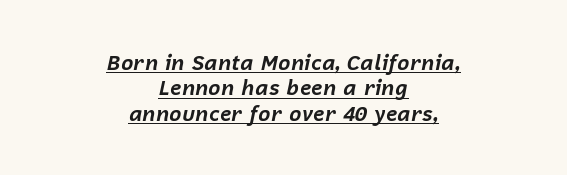
The image shows 21 px bold type, italic (leaning right); set centered, line spacing 1.21x, normal letter spacing, underlined.
